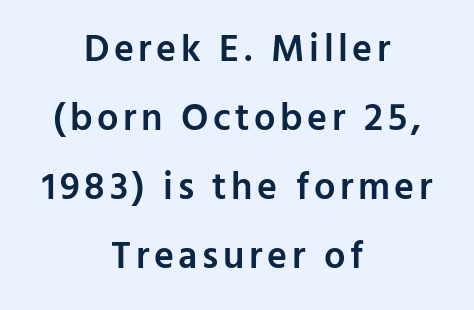
The image shows 38 px semibold sans-serif type, upright; set centered, line spacing 1.82x, not underlined; low stroke contrast and a medium x-height.
